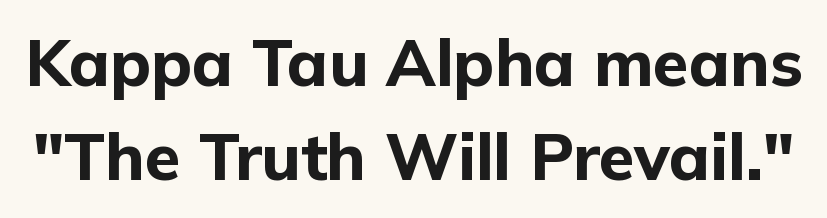
{"serif": "no", "italic": "no", "bold": "yes", "weight": "bold", "width": "normal", "stroke_contrast": "low", "x_height": "medium", "monospaced": "no", "underline": "no", "line_spacing": "normal", "line_spacing_ratio": 1.45, "letter_spacing": "normal", "letter_spacing_em": 0.0, "glyph_px": 65}
